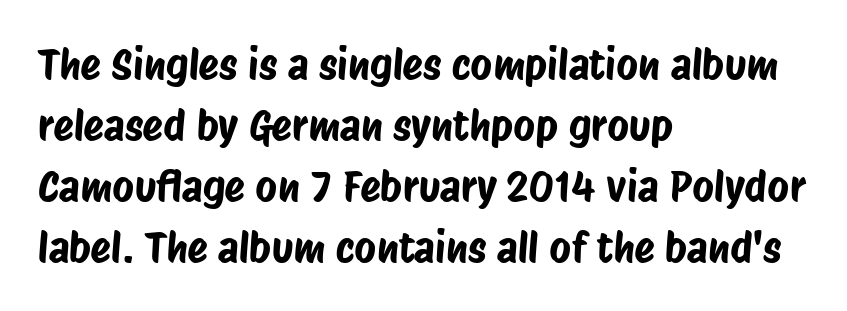
Q: Is the typeface a serif or a sans-serif typeface? A: Sans-serif.
Q: Is the text underlined? A: No.
Q: How is the paragraph aligned? A: Left-aligned.
Q: Is the spacing between letters normal or unusually wide? A: Normal.
Q: Is the spacing between lines tight, normal or loose? A: Normal.
Q: Width (condensed, normal, or wide)? A: Condensed.
Q: Stroke contrast? A: Low.
Q: x-height? A: Large.
Q: Monospaced? A: No.
